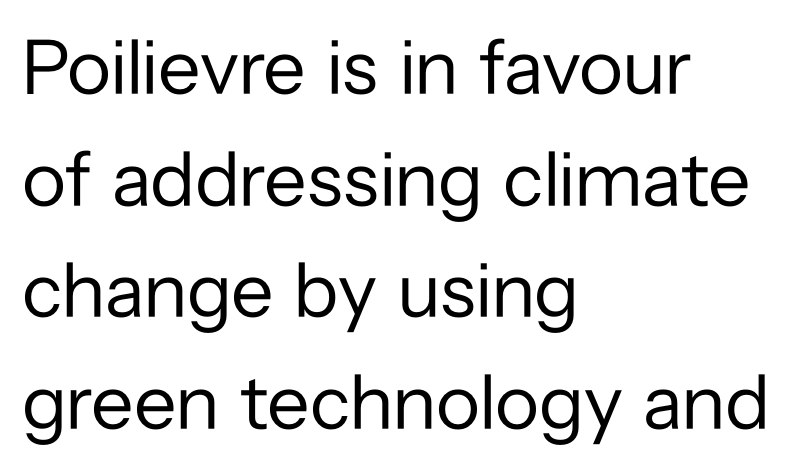
{"serif": "no", "italic": "no", "bold": "no", "weight": "regular", "width": "normal", "stroke_contrast": "low", "x_height": "medium", "monospaced": "no", "underline": "no", "align": "left", "line_spacing": "normal", "line_spacing_ratio": 1.43, "letter_spacing": "normal", "letter_spacing_em": 0.0, "glyph_px": 78}
